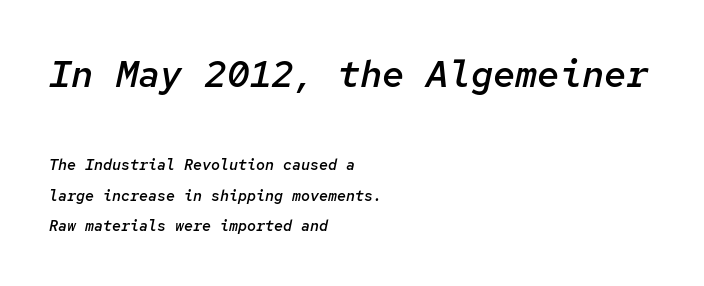
Q: Is the text bold? A: Semi-bold.
Q: Is the text italic (slanted)? A: Yes, it leans right by about 12 degrees.
Q: Is the text underlined? A: No.
Q: How is the paragraph aligned? A: Left-aligned.
Q: Is the spacing between letters normal or unusually wide? A: Normal.
Q: Is the spacing between lines tight, normal or loose? A: Loose.
Q: Which block of text is set in a larger size, the first (top) or the second (bottom)? A: The first (top) one.
Q: Width (condensed, normal, or wide)? A: Normal.
Q: Stroke contrast? A: Low.
Q: x-height? A: Medium.
Q: Monospaced? A: Yes.
